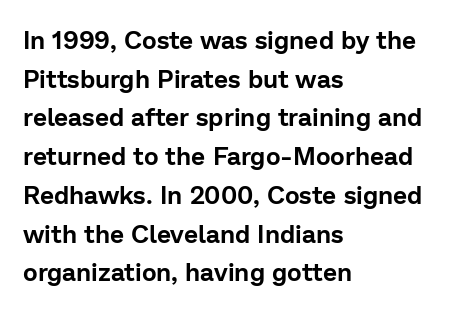
The image shows 25 px text type, upright; set left-aligned, normal line spacing (1.55x), normal letter spacing, not underlined.
